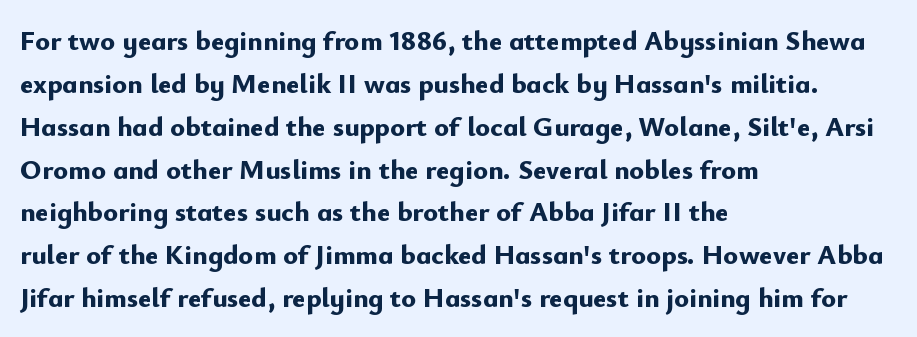
The letters advance in unequal steps, a hallmark of proportional type. Characters remain perfectly vertical along every line. Each new line begins a customary step beneath the previous one. These lines carry a lot of weight — the face is fully bold. Look at the bottom of the vertical strokes: they stop flat, with no serifs.
